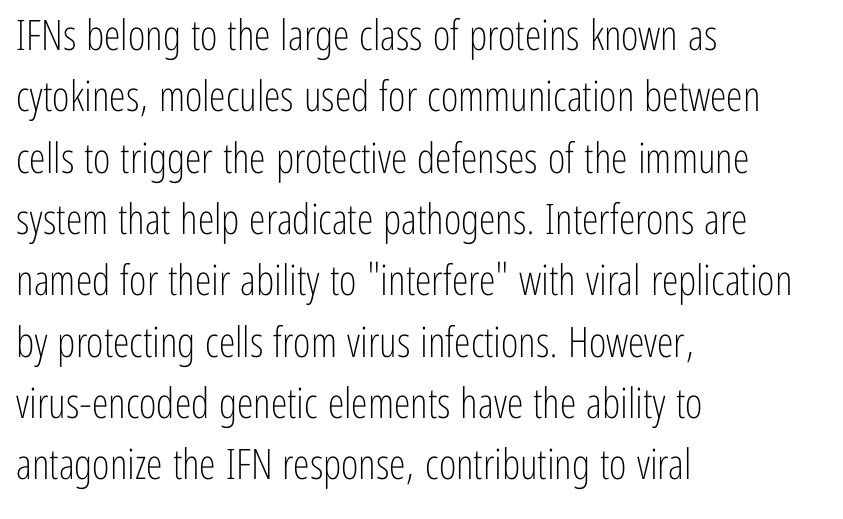
Do the letters lean? They stand straight. One glance says typical: line gaps are just what's usual. Note the varied advance widths — an 'i' is clearly narrower than an 'm'. The tracking reads as untouched default to a designer's eye.
